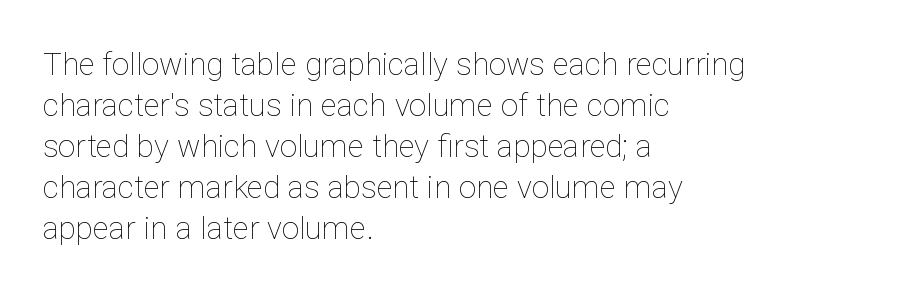
The rendering keeps characters at their native spacing. On a weight scale, this lands at 450 or below. Quick note: interline space is typical. This rendering features lettering with no underline.
